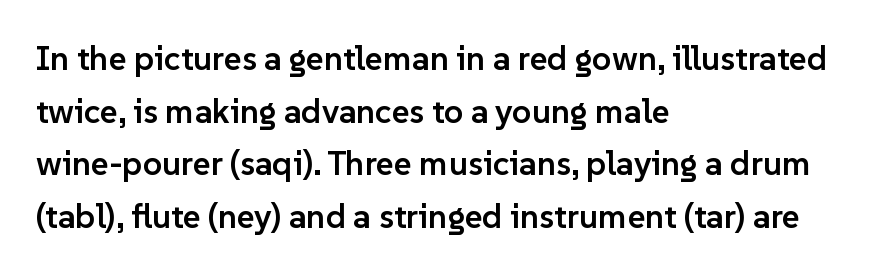
{"serif": "no", "italic": "no", "bold": "semi", "weight": "semibold", "width": "normal", "stroke_contrast": "low", "x_height": "medium", "monospaced": "no", "underline": "no", "align": "left", "line_spacing": "normal", "line_spacing_ratio": 1.55, "letter_spacing": "normal", "letter_spacing_em": 0.0, "glyph_px": 34}
